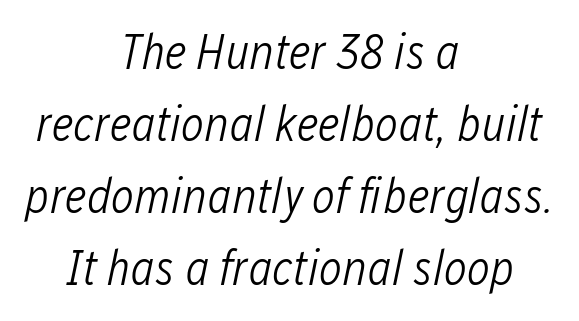
{"italic": "yes", "lean": "right", "slant_degrees": 12, "bold": "no", "weight": "light", "width": "condensed", "stroke_contrast": "low", "x_height": "medium", "monospaced": "no", "underline": "no", "align": "center", "line_spacing": "normal", "line_spacing_ratio": 1.47, "letter_spacing": "normal", "letter_spacing_em": 0.0, "glyph_px": 49}
